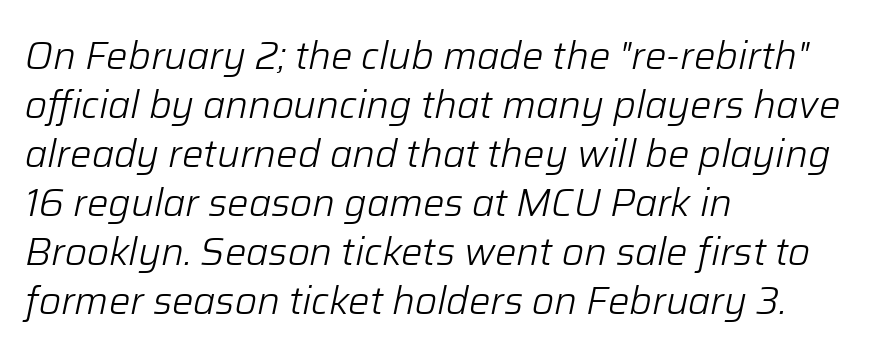
Q: Is the text bold? A: No.
Q: Is the text italic (slanted)? A: Yes, it leans right by about 12 degrees.
Q: Is the text underlined? A: No.
Q: How is the paragraph aligned? A: Left-aligned.
Q: Is the spacing between letters normal or unusually wide? A: Normal.
Q: Is the spacing between lines tight, normal or loose? A: Normal.
Q: Width (condensed, normal, or wide)? A: Normal.
Q: Stroke contrast? A: Low.
Q: x-height? A: Medium.
Q: Monospaced? A: No.
